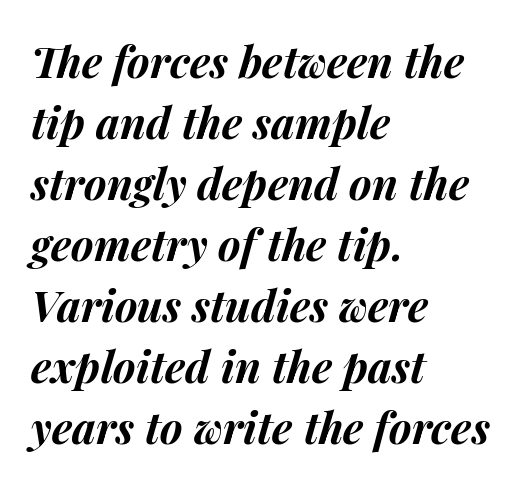
Q: Is the text bold? A: Yes.
Q: Is the text italic (slanted)? A: Yes, it leans right by about 14 degrees.
Q: Is the text underlined? A: No.
Q: How is the paragraph aligned? A: Left-aligned.
Q: Is the spacing between letters normal or unusually wide? A: Normal.
Q: Is the spacing between lines tight, normal or loose? A: Normal.
Q: Width (condensed, normal, or wide)? A: Normal.
Q: Stroke contrast? A: Medium.
Q: x-height? A: Medium.
Q: Monospaced? A: No.
